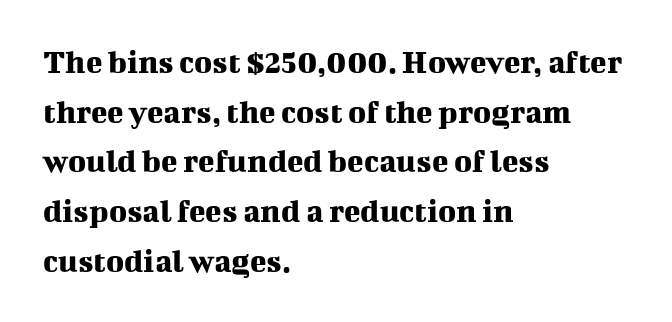
The image shows 34 px serif type, upright; set left-aligned, normal line spacing (1.46x), normal letter spacing, not underlined; medium stroke contrast and a medium x-height.
